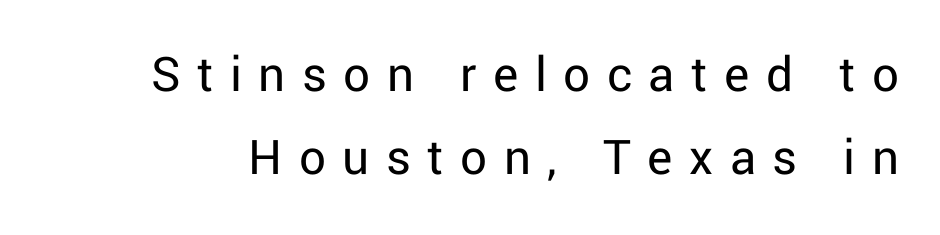
The line texture is sparse and dotted thanks to wide tracking. Note the varied advance widths — an 'i' is clearly narrower than an 'm'. Nobody drew a line under any word here. Normally led — the rows are evenly, conventionally spaced. Heaviness? Minimal to ordinary, like unemphasized prose. A sans-serif font was chosen for this passage.
